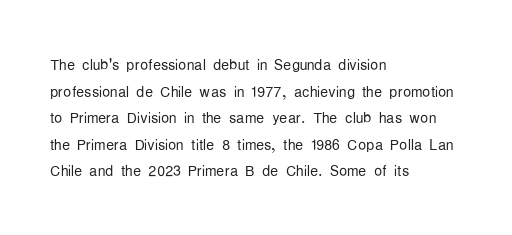
{"italic": "no", "bold": "no", "underline": "no", "align": "left", "line_spacing": "normal", "line_spacing_ratio": 1.33, "letter_spacing": "normal", "letter_spacing_em": 0.0, "glyph_px": 20}
